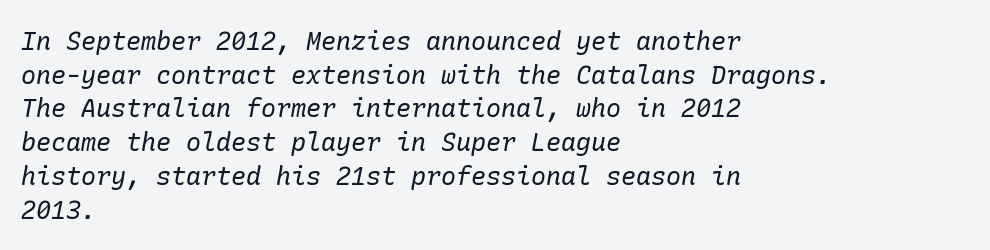
{"italic": "yes", "lean": "right", "slant_degrees": 10, "bold": "no", "underline": "no", "align": "left", "line_spacing": "normal", "line_spacing_ratio": 1.35, "letter_spacing": "normal", "letter_spacing_em": 0.0, "glyph_px": 25}
